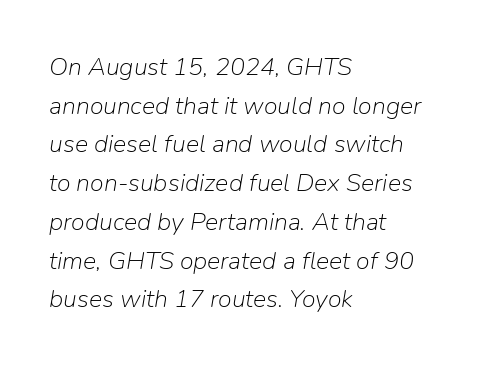
{"italic": "yes", "lean": "right", "slant_degrees": 9, "bold": "no", "underline": "no", "align": "left", "line_spacing": "normal", "line_spacing_ratio": 1.55, "letter_spacing": "normal", "letter_spacing_em": 0.0, "glyph_px": 25}
